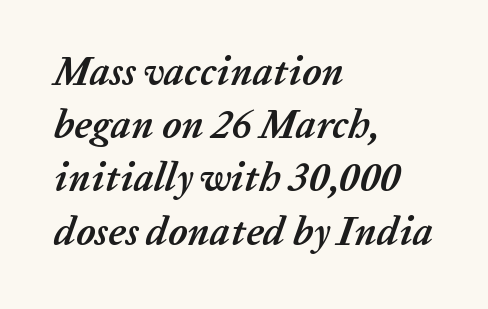
Q: Is the text bold? A: Yes.
Q: Is the text italic (slanted)? A: Yes, it leans right by about 20 degrees.
Q: Is the text underlined? A: No.
Q: How is the paragraph aligned? A: Left-aligned.
Q: Is the spacing between letters normal or unusually wide? A: Normal.
Q: Is the spacing between lines tight, normal or loose? A: Normal.
Q: Width (condensed, normal, or wide)? A: Normal.
Q: Stroke contrast? A: Low.
Q: x-height? A: Medium.
Q: Monospaced? A: No.
